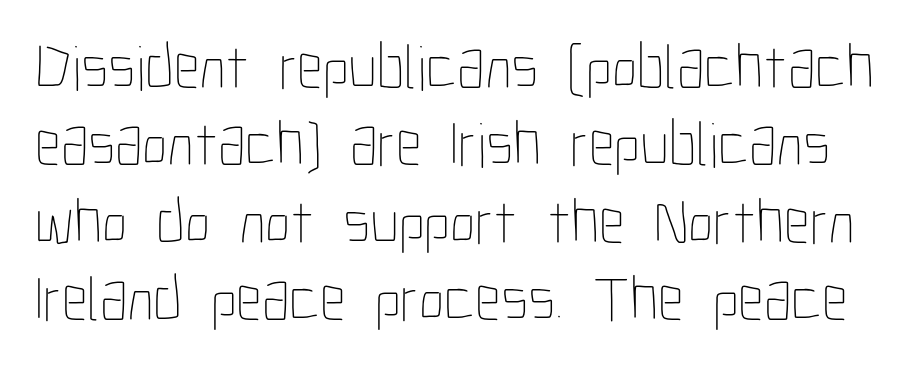
The passage shown is not bold in any degree. Think of a printed novel: that variable character pitch is what you see here. Underlining? Definitely not there. Every character sits straight up, as roman type does. The passage shown has conventional tracking throughout.
